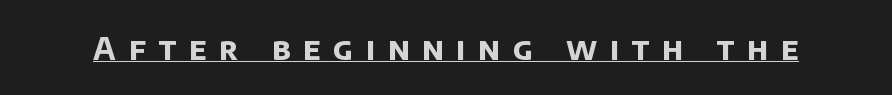
The image shows 31 px bold sans-serif type; set unusually wide letter spacing (+0.41 em), underlined; low stroke contrast and a large x-height.
